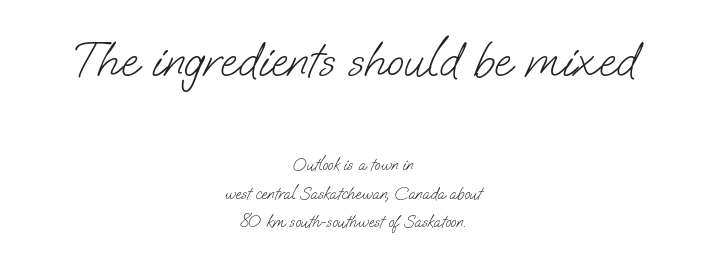
{"serif": "no", "bold": "no", "weight": "light", "width": "normal", "stroke_contrast": "low", "x_height": "small", "monospaced": "no", "underline": "no", "align": "center", "line_spacing": "normal", "line_spacing_ratio": 1.68, "letter_spacing": "normal", "letter_spacing_em": 0.0, "larger_block": "first", "size_ratio": 2.94, "glyph_px": 50}
